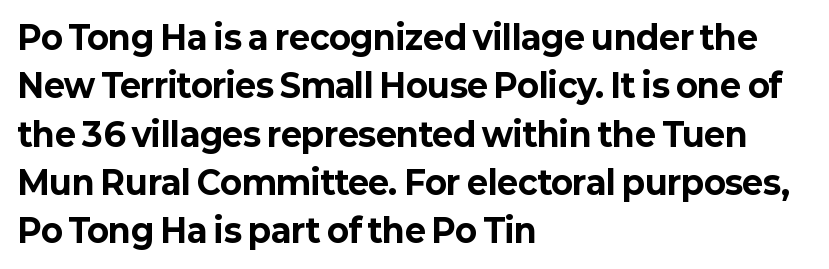
The image shows 32 px bold sans-serif type, upright; set left-aligned, normal line spacing (1.51x), normal letter spacing, not underlined; low stroke contrast and a medium x-height.
